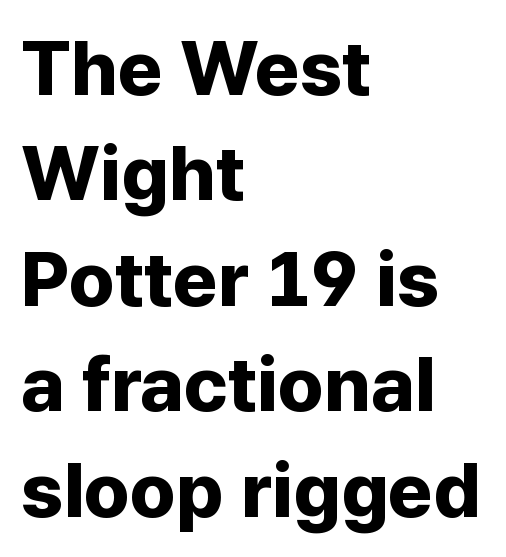
{"serif": "no", "italic": "no", "bold": "yes", "weight": "bold", "width": "normal", "stroke_contrast": "low", "x_height": "medium", "monospaced": "no", "underline": "no", "align": "left", "line_spacing": "normal", "line_spacing_ratio": 1.37, "letter_spacing": "normal", "letter_spacing_em": 0.0, "glyph_px": 77}
